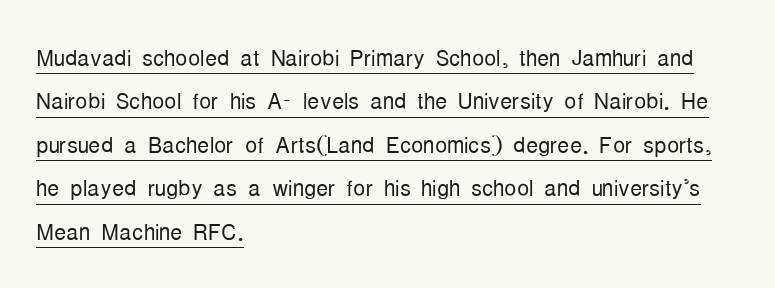
Q: Is the text bold? A: No.
Q: Is the text italic (slanted)? A: No, it is upright.
Q: Is the typeface a serif or a sans-serif typeface? A: Sans-serif.
Q: Is the text underlined? A: Yes.
Q: How is the paragraph aligned? A: Left-aligned.
Q: Is the spacing between letters normal or unusually wide? A: Normal.
Q: Is the spacing between lines tight, normal or loose? A: Normal.
Q: Width (condensed, normal, or wide)? A: Condensed.
Q: Stroke contrast? A: Low.
Q: x-height? A: Medium.
Q: Monospaced? A: No.
